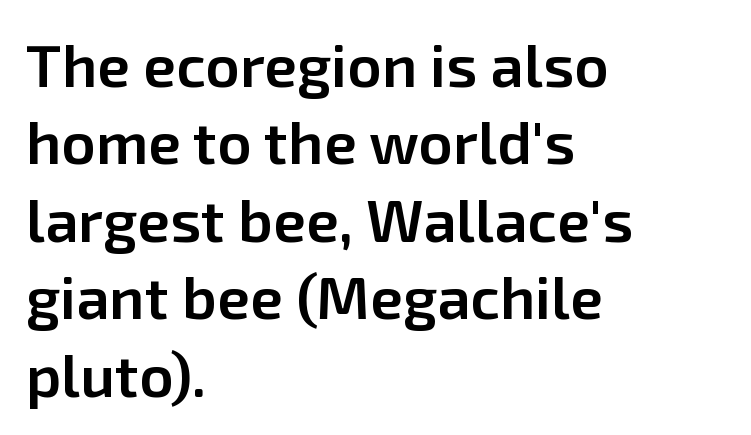
{"serif": "no", "italic": "no", "bold": "semi", "weight": "semibold", "width": "normal", "stroke_contrast": "low", "x_height": "medium", "monospaced": "no", "underline": "no", "align": "left", "line_spacing": "normal", "line_spacing_ratio": 1.29, "letter_spacing": "normal", "letter_spacing_em": 0.0, "glyph_px": 60}
